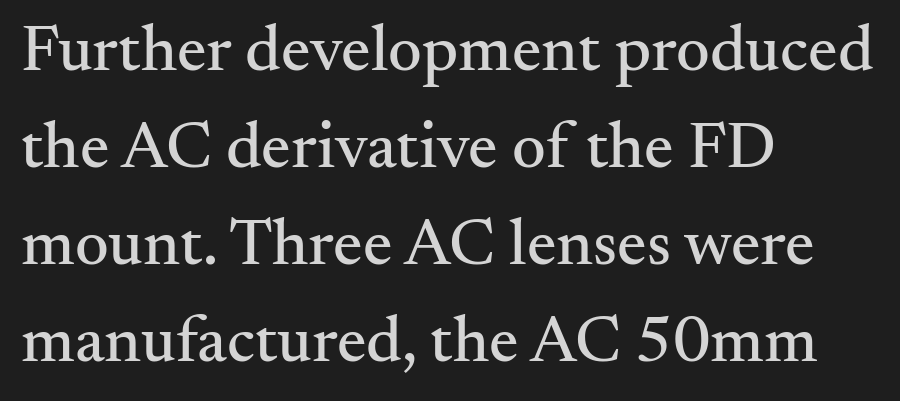
Quick note: underline off. Honestly, the letter spacing is just normal — you wouldn't notice it. Vertical spacing — default. This is the regular roman posture of the typeface.
